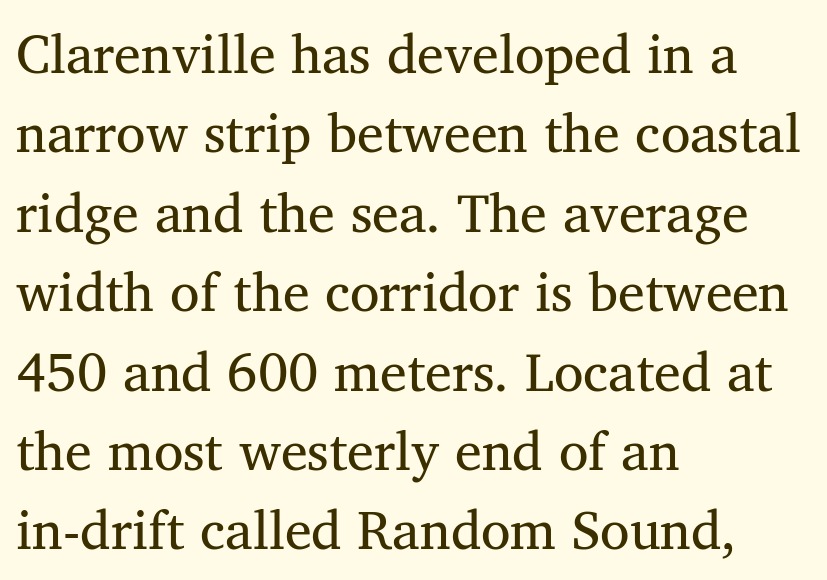
{"serif": "yes", "italic": "no", "bold": "no", "weight": "regular", "width": "normal", "stroke_contrast": "medium", "x_height": "medium", "monospaced": "no", "underline": "no", "align": "left", "line_spacing": "normal", "line_spacing_ratio": 1.47, "letter_spacing": "normal", "letter_spacing_em": 0.0, "glyph_px": 54}
